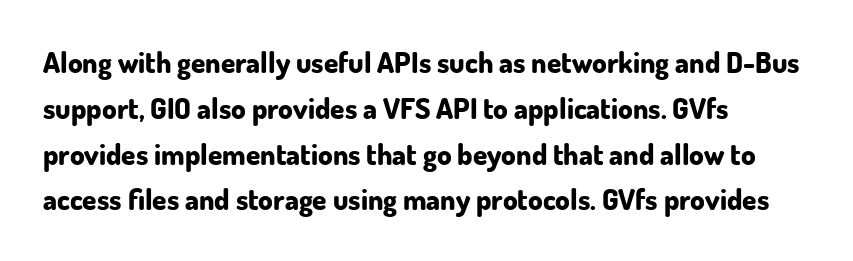
{"serif": "no", "italic": "no", "bold": "yes", "weight": "bold", "width": "normal", "stroke_contrast": "low", "x_height": "small", "monospaced": "no", "underline": "no", "align": "left", "line_spacing": "normal", "line_spacing_ratio": 1.58, "letter_spacing": "normal", "letter_spacing_em": 0.0, "glyph_px": 29}
